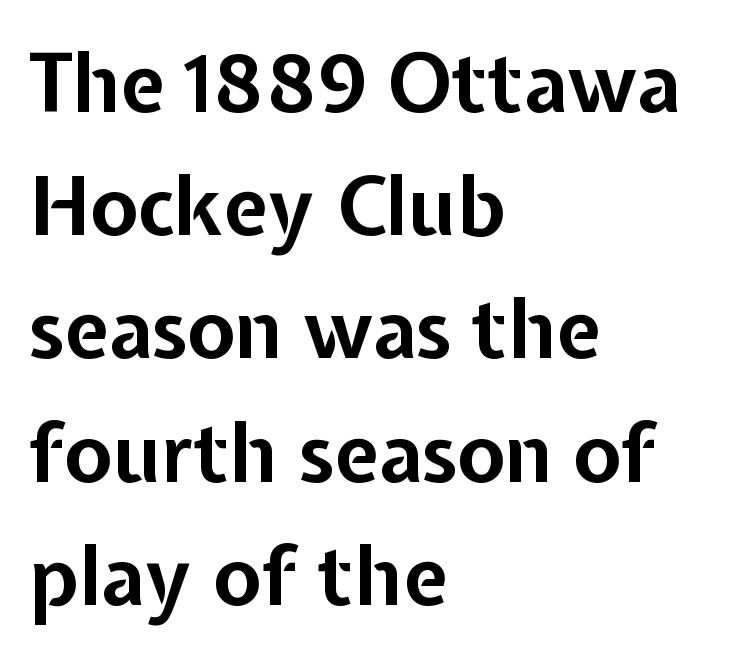
How would I describe the line gaps? Plain and ordinary. Characters follow at the spacing the type designer built in. Spacing verdict: proportional, widths tailored to each character. Every character sits straight up, as roman type does. Serifs: no, the terminals of the letterforms are clean. Does the copy run flush right? No — it runs flush left.
